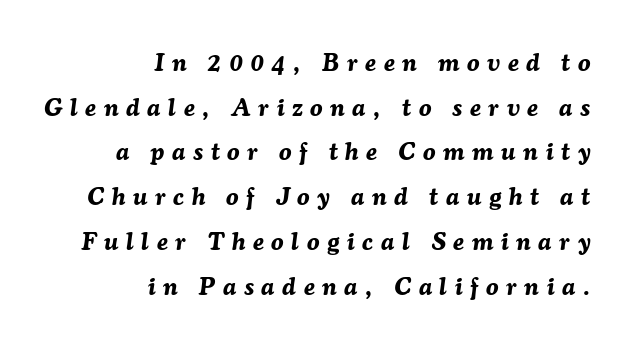
Type without underlining. Notice how the stems are inclined rather than vertical — that's the hallmark of italics. The paragraph shown leans on its right margin. The rendering inserts visible extra space after every character. Emphasis by weight is at full strength: bold.
